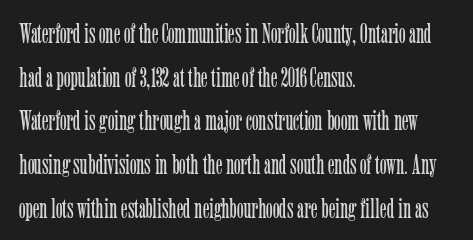
Q: Is the text bold? A: No.
Q: Is the text italic (slanted)? A: No, it is upright.
Q: Is the typeface a serif or a sans-serif typeface? A: Serif.
Q: Is the text underlined? A: No.
Q: How is the paragraph aligned? A: Left-aligned.
Q: Is the spacing between letters normal or unusually wide? A: Normal.
Q: Is the spacing between lines tight, normal or loose? A: Normal.
Q: Width (condensed, normal, or wide)? A: Condensed.
Q: Stroke contrast? A: Low.
Q: x-height? A: Medium.
Q: Monospaced? A: No.
